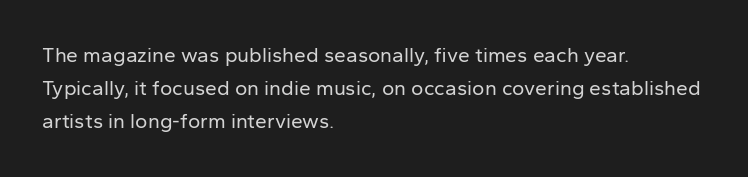
Q: Is the text bold? A: No.
Q: Is the text italic (slanted)? A: No, it is upright.
Q: Is the text underlined? A: No.
Q: How is the paragraph aligned? A: Left-aligned.
Q: Is the spacing between letters normal or unusually wide? A: Normal.
Q: Is the spacing between lines tight, normal or loose? A: Normal.
